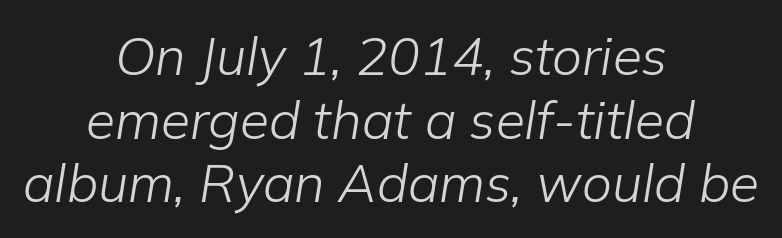
Q: Is the text bold? A: No.
Q: Is the text italic (slanted)? A: Yes, it leans right by about 9 degrees.
Q: Is the text underlined? A: No.
Q: How is the paragraph aligned? A: Centered.
Q: Is the spacing between letters normal or unusually wide? A: Normal.
Q: Width (condensed, normal, or wide)? A: Normal.
Q: Stroke contrast? A: Low.
Q: x-height? A: Medium.
Q: Monospaced? A: No.
